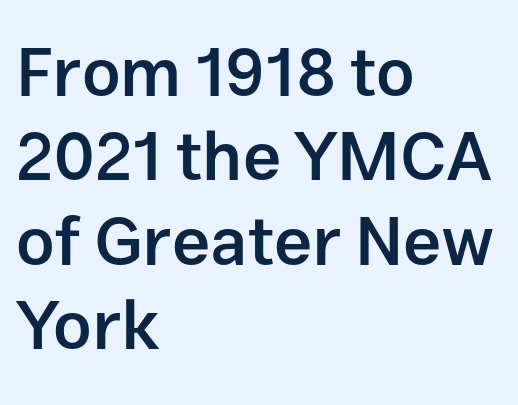
Q: Is the text bold? A: Semi-bold.
Q: Is the text italic (slanted)? A: No, it is upright.
Q: Is the typeface a serif or a sans-serif typeface? A: Sans-serif.
Q: Is the text underlined? A: No.
Q: How is the paragraph aligned? A: Left-aligned.
Q: Is the spacing between letters normal or unusually wide? A: Normal.
Q: Width (condensed, normal, or wide)? A: Normal.
Q: Stroke contrast? A: Low.
Q: x-height? A: Medium.
Q: Monospaced? A: No.
